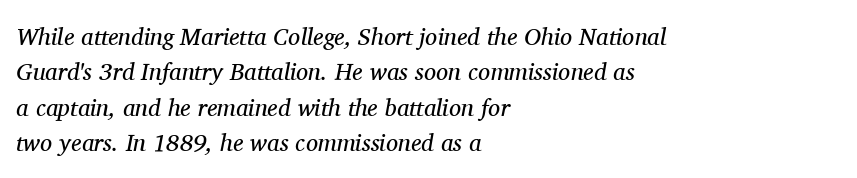
This rendering leaves character spacing at its baseline value. Tall strokes in this sample are angled rather than plumb. Anything drawn beneath the words? Only blank space. Stroke thickness stays within the range of a standard reading face or lighter. Compared with typical paragraphs, the rows here are spaced about the same. The lines are quadded left.
